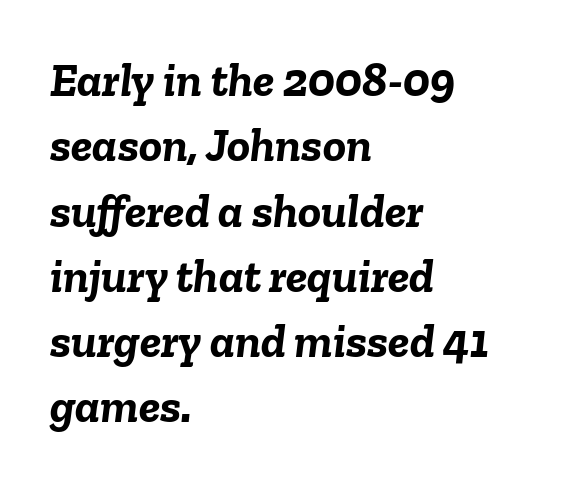
The image shows 48 px semibold type, italic (leaning right); set left-aligned, normal line spacing (1.36x), normal letter spacing, not underlined; low stroke contrast and a medium x-height.
